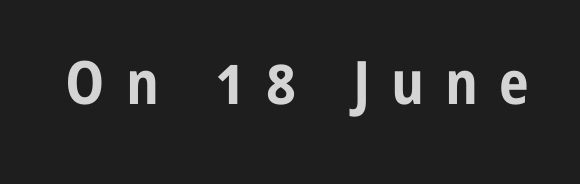
Q: Is the text bold? A: Yes.
Q: Is the text italic (slanted)? A: No, it is upright.
Q: Is the typeface a serif or a sans-serif typeface? A: Sans-serif.
Q: Is the text underlined? A: No.
Q: Is the spacing between letters normal or unusually wide? A: Unusually wide.
Q: Width (condensed, normal, or wide)? A: Condensed.
Q: Stroke contrast? A: Low.
Q: x-height? A: Medium.
Q: Monospaced? A: No.
